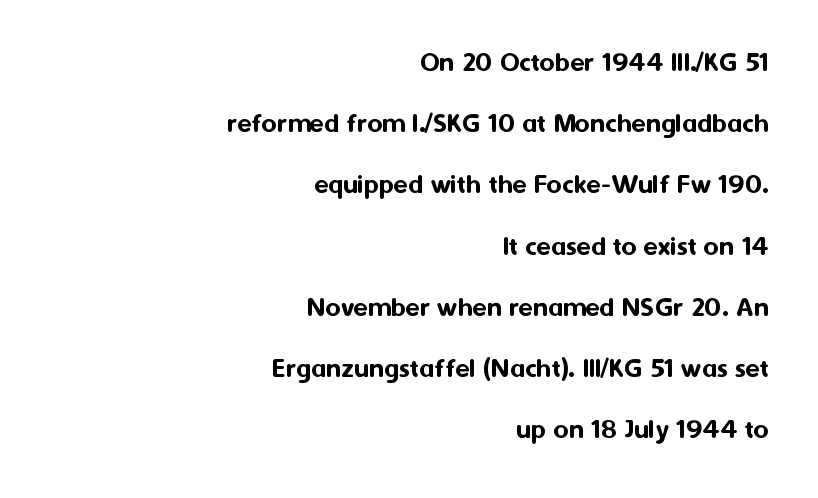
The image shows 29 px sans-serif type, upright; set right-aligned, loose line spacing (2.11x), normal letter spacing, not underlined; medium stroke contrast and a medium x-height.
